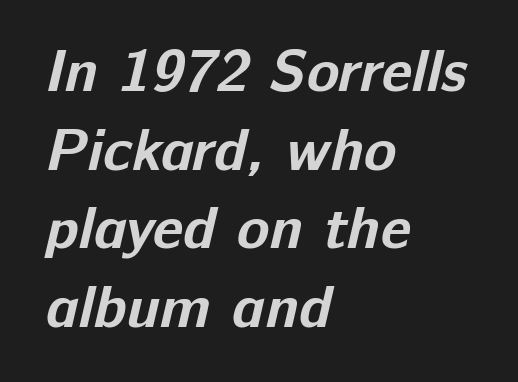
{"serif": "no", "bold": "yes", "weight": "bold", "width": "normal", "stroke_contrast": "low", "x_height": "medium", "monospaced": "no", "underline": "no", "align": "left", "line_spacing": "normal", "line_spacing_ratio": 1.31, "letter_spacing": "normal", "letter_spacing_em": 0.0, "glyph_px": 60}
